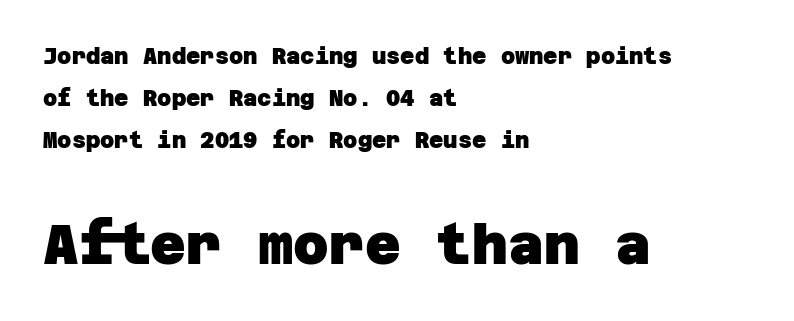
The image shows 55 px heavy sans-serif type; set left-aligned, loose line spacing (1.9x), normal letter spacing, not underlined; the second (bottom) block is 2.5x larger; low stroke contrast and a large x-height.
